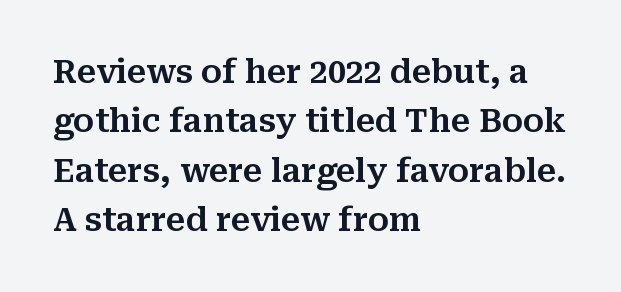
Q: Is the text italic (slanted)? A: No, it is upright.
Q: Is the typeface a serif or a sans-serif typeface? A: Serif.
Q: Is the text underlined? A: No.
Q: How is the paragraph aligned? A: Left-aligned.
Q: Is the spacing between letters normal or unusually wide? A: Normal.
Q: Is the spacing between lines tight, normal or loose? A: Normal.
Q: Width (condensed, normal, or wide)? A: Normal.
Q: Stroke contrast? A: Medium.
Q: x-height? A: Medium.
Q: Monospaced? A: No.
